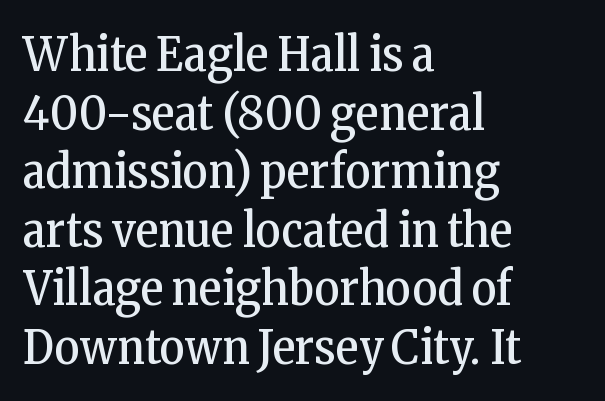
The image shows 48 px regular-weight, condensed serif type, upright; set left-aligned, line spacing 1.22x, normal letter spacing, not underlined; low stroke contrast and a medium x-height.
